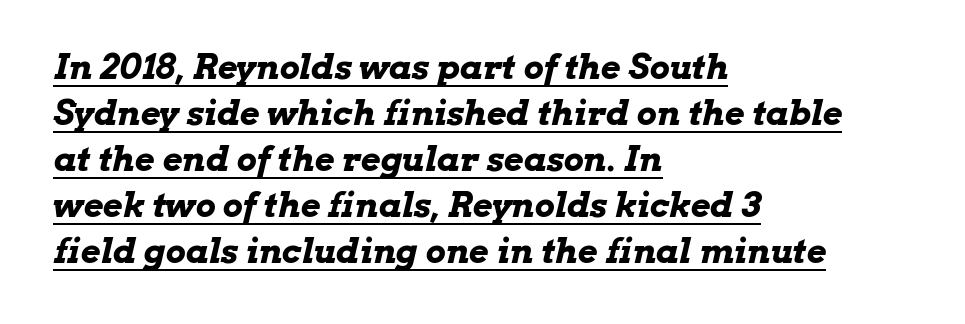
Q: Is the text bold? A: Yes.
Q: Is the text italic (slanted)? A: Yes, it leans right by about 13 degrees.
Q: Is the text underlined? A: Yes.
Q: How is the paragraph aligned? A: Left-aligned.
Q: Is the spacing between letters normal or unusually wide? A: Normal.
Q: Is the spacing between lines tight, normal or loose? A: Normal.
Q: Width (condensed, normal, or wide)? A: Wide.
Q: Stroke contrast? A: Low.
Q: x-height? A: Medium.
Q: Monospaced? A: No.
